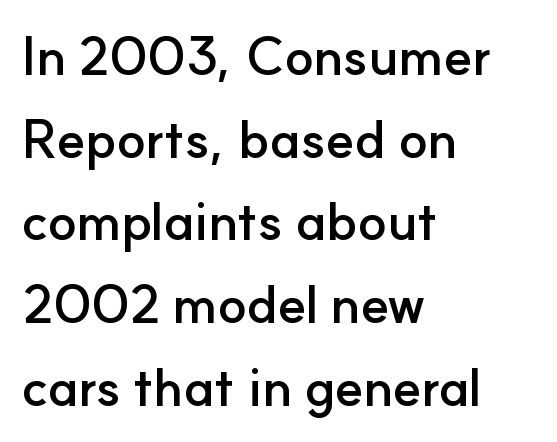
The image shows 53 px semibold sans-serif type, upright; set left-aligned, normal line spacing (1.56x), normal letter spacing, not underlined; low stroke contrast and a small x-height.
